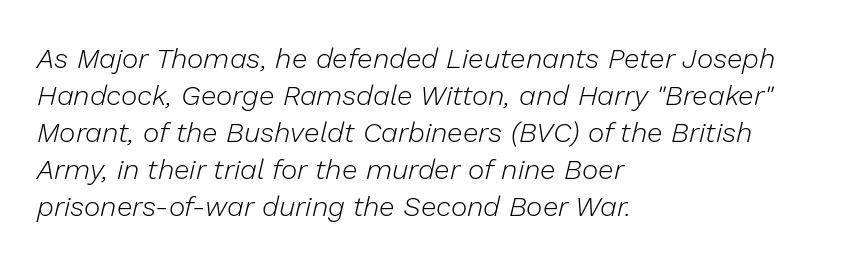
The image shows 28 px light type, italic (leaning right); set left-aligned, normal line spacing (1.32x), normal letter spacing, not underlined; low stroke contrast and a medium x-height.
